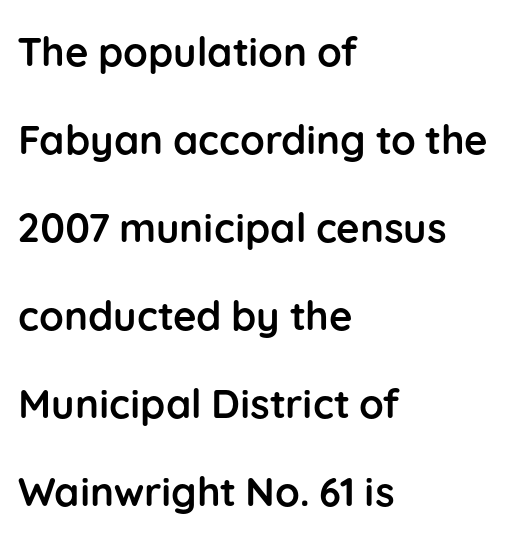
{"serif": "no", "italic": "no", "bold": "yes", "weight": "semibold", "width": "normal", "stroke_contrast": "low", "x_height": "medium", "monospaced": "no", "underline": "no", "align": "left", "line_spacing": "loose", "line_spacing_ratio": 2.2, "letter_spacing": "normal", "letter_spacing_em": 0.0, "glyph_px": 40}
